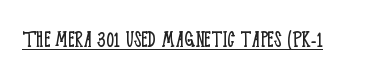
{"italic": "no", "bold": "no", "underline": "yes", "letter_spacing": "normal", "letter_spacing_em": 0.0, "glyph_px": 25}
